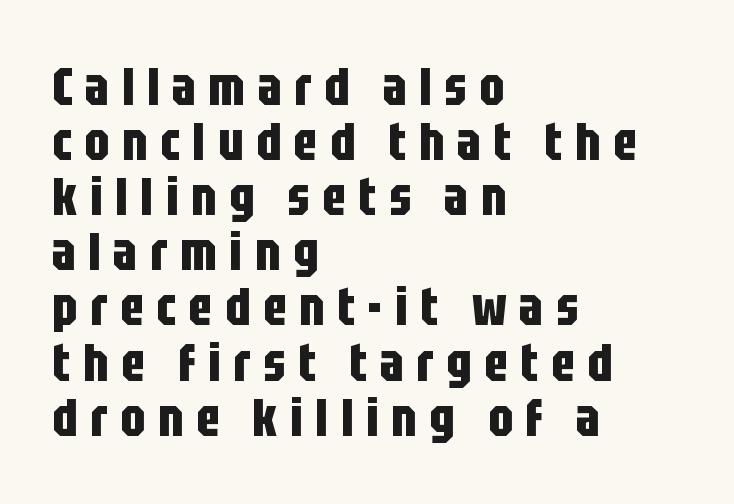
The image shows 53 px bold, condensed sans-serif type, upright; set left-aligned, tight line spacing (1.04x), unusually wide letter spacing (+0.24 em), not underlined; low stroke contrast and a large x-height.
